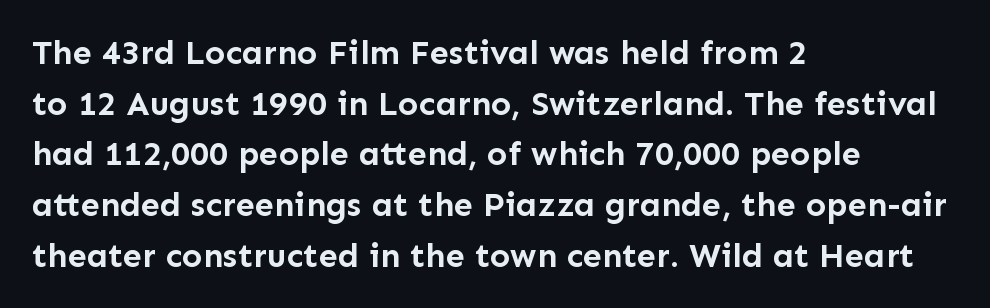
{"serif": "no", "italic": "no", "bold": "yes", "weight": "semibold", "width": "normal", "stroke_contrast": "low", "x_height": "medium", "monospaced": "no", "underline": "no", "align": "left", "line_spacing": "normal", "line_spacing_ratio": 1.49, "letter_spacing": "normal", "letter_spacing_em": 0.0, "glyph_px": 34}
